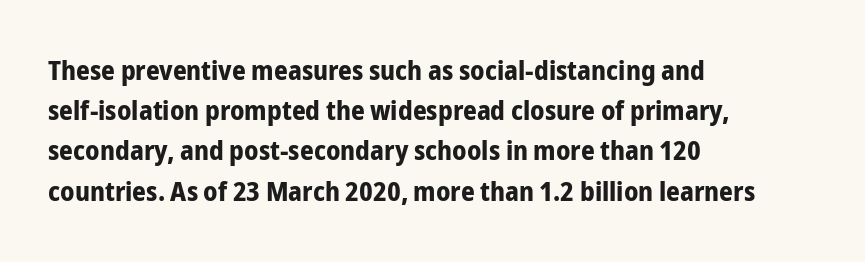
The rag falls on the right side of this text block. The axis of the letterforms is exactly vertical. Descender tails drop into unmarked territory. Inter-character spacing is left at the font's built-in metrics. Heavy, bold letterforms.
